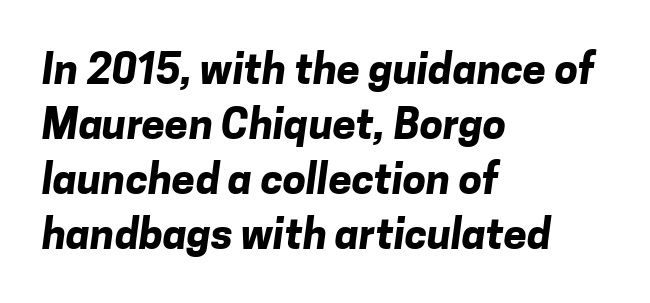
This sample has the flowing, uneven cadence of proportional lettering. How are the letters spaced? Ordinarily, with no added tracking. Leftover space on each line is placed entirely after the last word. The designer left line spacing at the default. Plenty of ink on the page — the face is bold.
